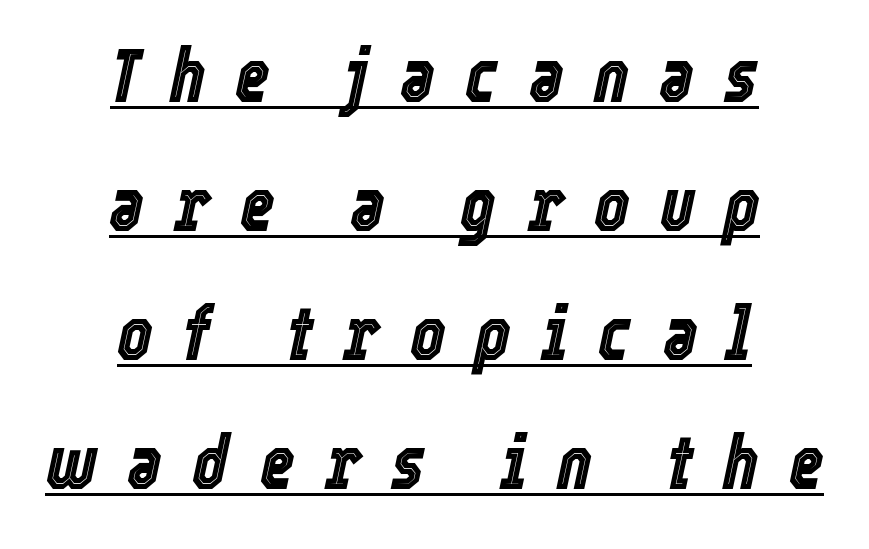
Q: Is the text italic (slanted)? A: Yes, it leans right by about 12 degrees.
Q: Is the text underlined? A: Yes.
Q: How is the paragraph aligned? A: Centered.
Q: Is the spacing between letters normal or unusually wide? A: Unusually wide.
Q: Width (condensed, normal, or wide)? A: Condensed.
Q: x-height? A: Medium.
Q: Monospaced? A: No.
